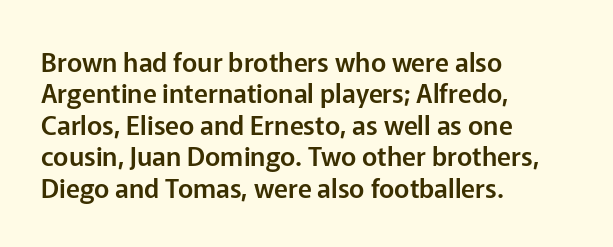
Q: Is the text italic (slanted)? A: No, it is upright.
Q: Is the text underlined? A: No.
Q: How is the paragraph aligned? A: Left-aligned.
Q: Is the spacing between letters normal or unusually wide? A: Normal.
